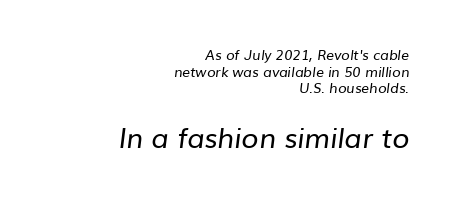
The image shows 28 px regular-weight sans-serif type; set right-aligned, line spacing 1.18x, normal letter spacing, not underlined; the second (bottom) block is 2.0x larger; low stroke contrast and a medium x-height.
